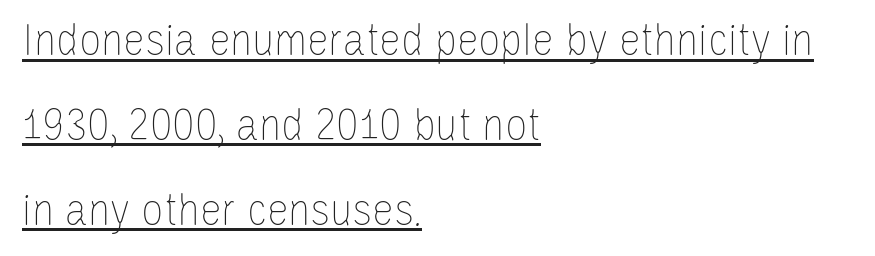
No letter is thick-stroked: the sample isn't bold. These lines keep a tight, regular rhythm from letter to letter. Quick note: underline on. Is this a fixed-width face? No — the glyphs have proportional, varying widths.
